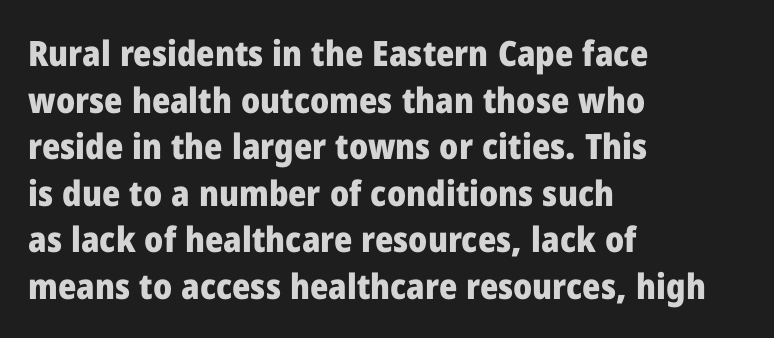
{"serif": "no", "italic": "no", "bold": "yes", "weight": "heavy", "width": "normal", "stroke_contrast": "low", "x_height": "medium", "monospaced": "no", "underline": "no", "align": "left", "line_spacing": "normal", "line_spacing_ratio": 1.33, "letter_spacing": "normal", "letter_spacing_em": 0.0, "glyph_px": 35}
